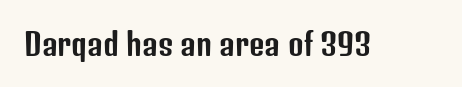
{"serif": "no", "italic": "no", "width": "condensed", "stroke_contrast": "low", "x_height": "medium", "monospaced": "no", "underline": "no", "letter_spacing": "normal", "letter_spacing_em": 0.0, "glyph_px": 30}
